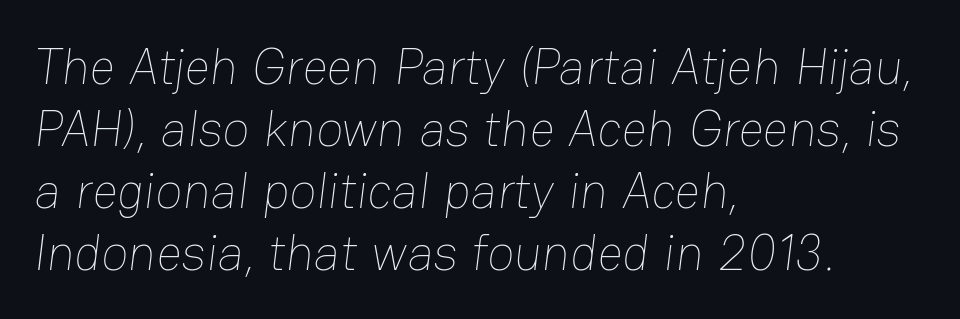
{"bold": "no", "weight": "thin", "width": "normal", "stroke_contrast": "low", "x_height": "medium", "monospaced": "no", "underline": "no", "align": "left", "line_spacing_ratio": 1.24, "letter_spacing": "normal", "letter_spacing_em": 0.0, "glyph_px": 50}
